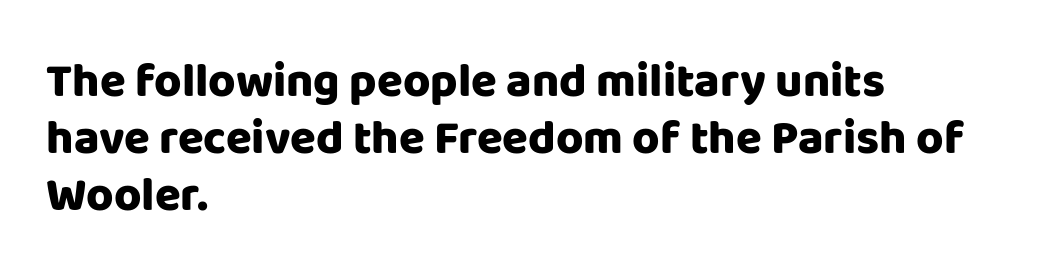
Q: Is the text bold? A: Yes.
Q: Is the text italic (slanted)? A: No, it is upright.
Q: Is the typeface a serif or a sans-serif typeface? A: Sans-serif.
Q: Is the text underlined? A: No.
Q: How is the paragraph aligned? A: Left-aligned.
Q: Is the spacing between letters normal or unusually wide? A: Normal.
Q: Width (condensed, normal, or wide)? A: Normal.
Q: Stroke contrast? A: Low.
Q: x-height? A: Large.
Q: Monospaced? A: No.
